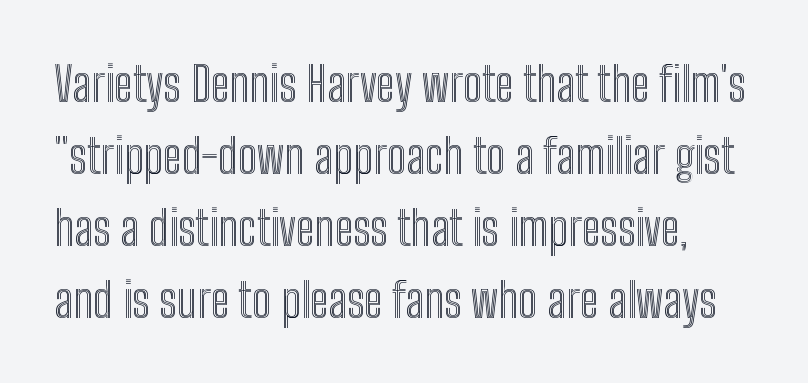
Q: Is the text italic (slanted)? A: No, it is upright.
Q: Is the text underlined? A: No.
Q: Is the spacing between letters normal or unusually wide? A: Normal.
Q: Is the spacing between lines tight, normal or loose? A: Normal.
Q: Width (condensed, normal, or wide)? A: Condensed.
Q: x-height? A: Medium.
Q: Monospaced? A: No.
